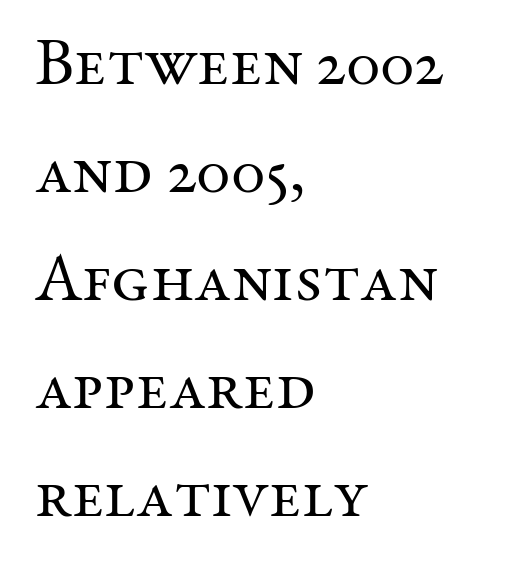
Anything drawn beneath the words? Only blank space. Compared with a typical body face, this is equally light or lighter still. A classic flush-left, rag-right setting is used for this passage. Ascenders rise straight up at ninety degrees.
